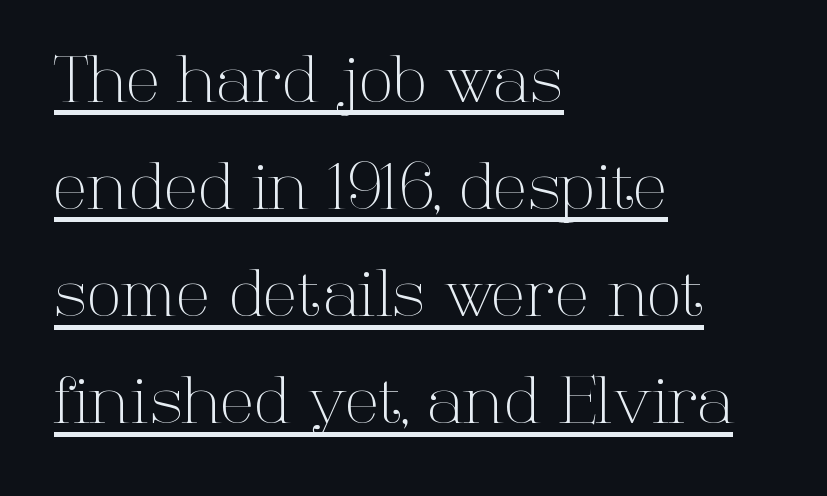
Tall strokes in this sample are plumb rather than angled. A student would call this left alignment; a typographer would say flush left, rag right. Whoever set this chose a conventional vertical rhythm. Summary of weight: not heavy and not bold. Each word holds together tightly as a unit, with standard inter-letter gaps.
